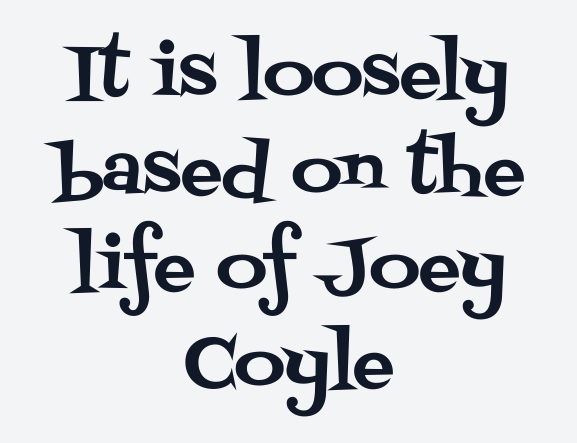
Observe the ordinary spacing: letters are neighbours, not strangers. Examine the stroke ends and you'll spot serifs. These lines are rendered in a variable-pitch font. The whitespace from short lines is split evenly between both sides.
